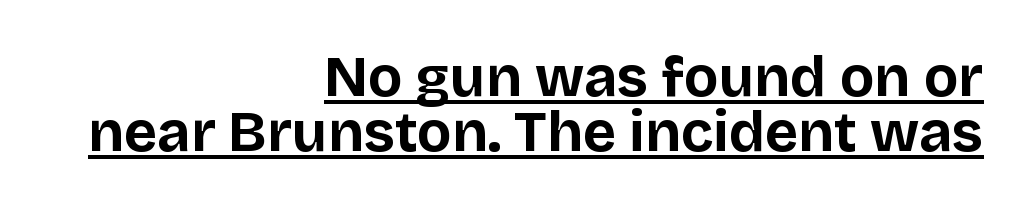
The compositor pushed each line to the right boundary. The rendering uses a bold face; every stroke is thick and dark. Nope, no serifs anywhere on these letters. You could call the tracking neutral — neither tight nor loose. The string is rendered with underlining switched on.
